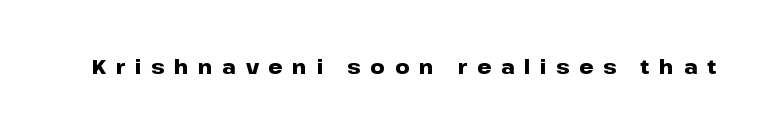
Q: Is the text bold? A: Yes.
Q: Is the text italic (slanted)? A: No, it is upright.
Q: Is the text underlined? A: No.
Q: Is the spacing between letters normal or unusually wide? A: Unusually wide.
